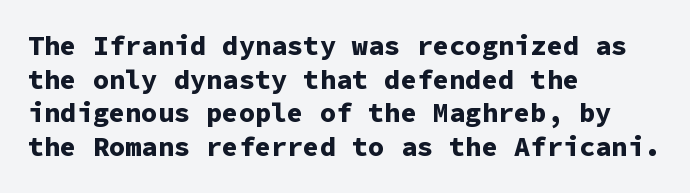
{"italic": "no", "bold": "yes", "underline": "no", "align": "left", "line_spacing": "normal", "line_spacing_ratio": 1.25, "letter_spacing": "normal", "letter_spacing_em": 0.0, "glyph_px": 27}
